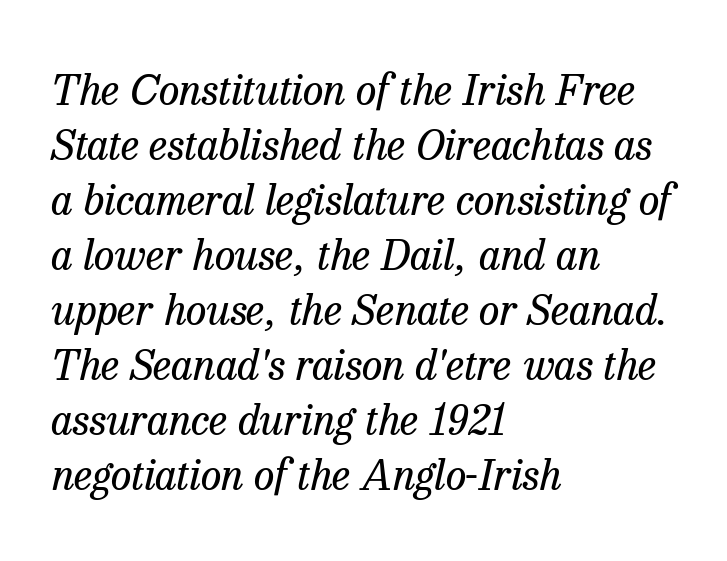
{"serif": "yes", "italic": "yes", "lean": "right", "slant_degrees": 13, "bold": "no", "weight": "regular", "width": "normal", "stroke_contrast": "low", "x_height": "medium", "monospaced": "no", "underline": "no", "align": "left", "line_spacing": "normal", "line_spacing_ratio": 1.31, "letter_spacing": "normal", "letter_spacing_em": 0.0, "glyph_px": 42}
